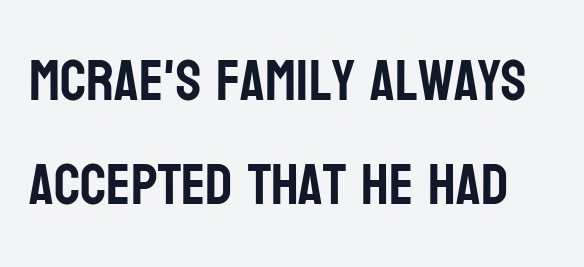
The image shows 58 px condensed sans-serif type, upright; set line spacing 1.79x, normal letter spacing, not underlined; low stroke contrast and a large x-height.
